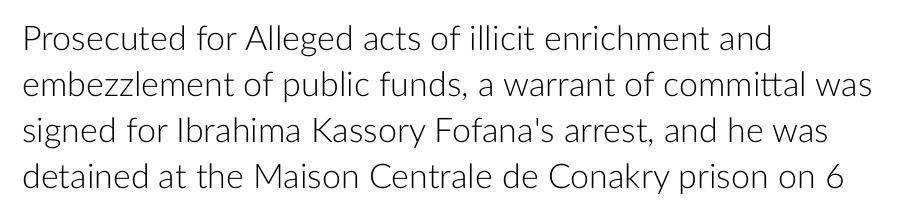
This sample is left-justified, so line endings fall wherever the words run out. Students, observe: this is what conventionally led text looks like. Bold? No — there's no thickening of the strokes. Beneath every word, the page is bare. You can tell it's not italic because the verticals are truly vertical. Tracking value appears to be zero — textbook default spacing.
